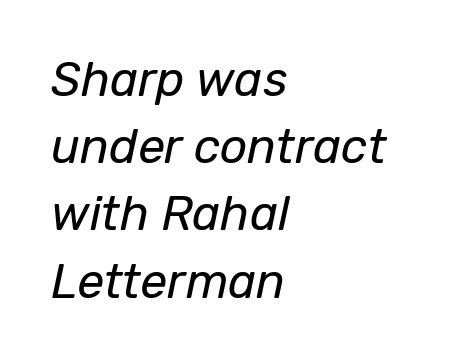
The image shows 48 px regular-weight type, italic (leaning right); set left-aligned, normal line spacing (1.4x), normal letter spacing, not underlined; low stroke contrast and a medium x-height.
